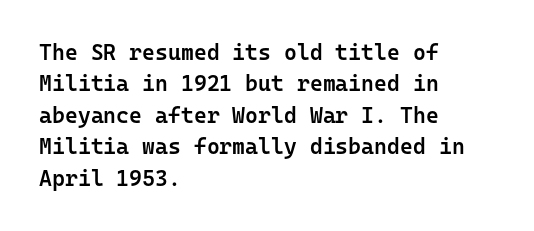
The image shows 22 px text type, upright; set left-aligned, normal line spacing (1.43x), normal letter spacing, not underlined.
